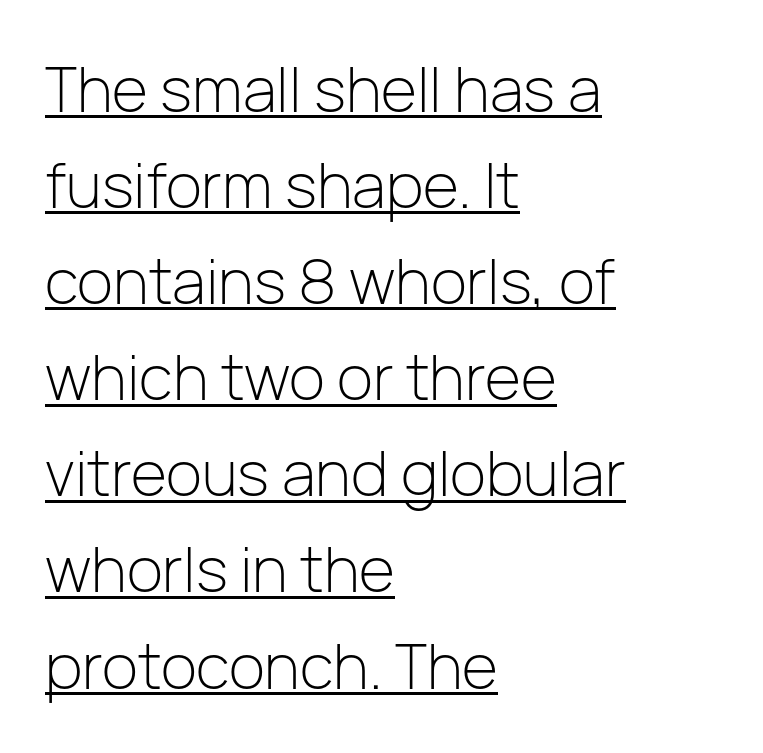
The image shows 62 px light sans-serif type, upright; set left-aligned, normal line spacing (1.55x), normal letter spacing, underlined; low stroke contrast and a medium x-height.
